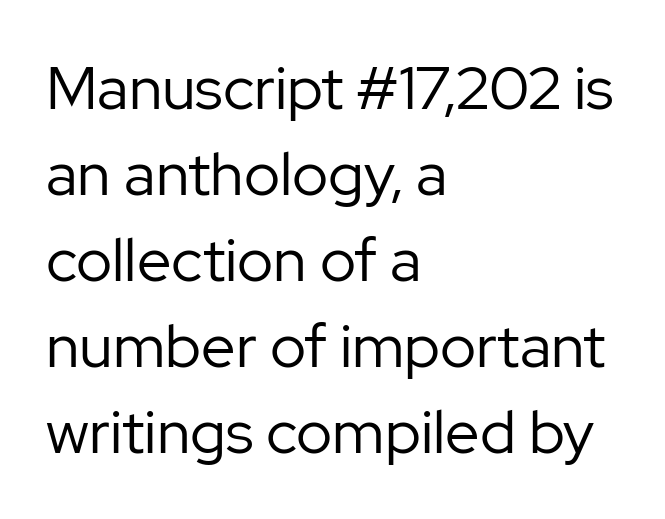
The rendering uses a moderate line-height, typical for paragraphs. The face looks like a standard text weight, possibly lighter. A typesetter would call this proportional, since set widths differ per character. Default kerning and tracking; the words read as compact shapes.
